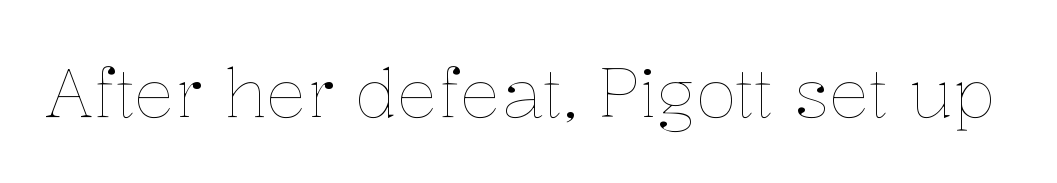
Q: Is the text bold? A: No.
Q: Is the text italic (slanted)? A: No, it is upright.
Q: Is the text underlined? A: No.
Q: Is the spacing between letters normal or unusually wide? A: Normal.
Q: Width (condensed, normal, or wide)? A: Normal.
Q: Stroke contrast? A: Low.
Q: x-height? A: Medium.
Q: Monospaced? A: No.
